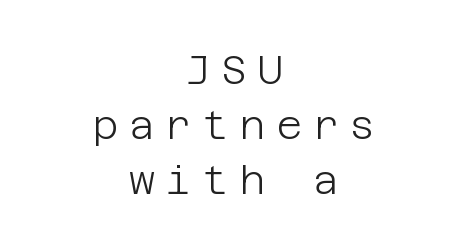
{"serif": "no", "italic": "no", "bold": "no", "weight": "light", "width": "normal", "stroke_contrast": "low", "x_height": "large", "underline": "no", "align": "center", "line_spacing": "normal", "line_spacing_ratio": 1.38, "letter_spacing": "wide", "letter_spacing_em": 0.27, "glyph_px": 40}
